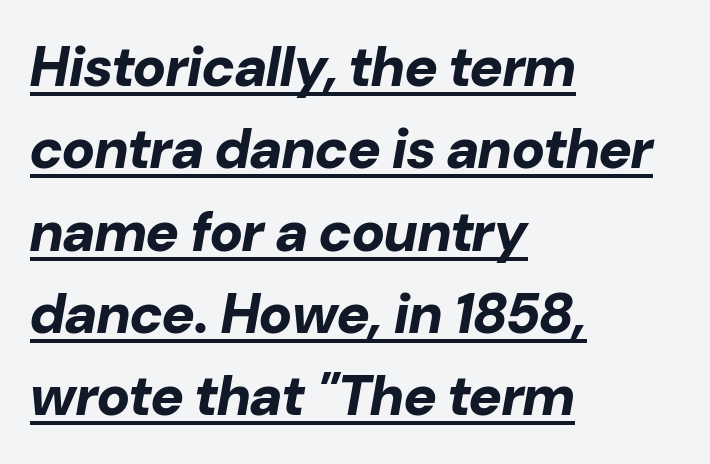
The image shows 56 px bold type, italic (leaning right); set left-aligned, normal line spacing (1.47x), normal letter spacing, underlined; low stroke contrast and a medium x-height.
